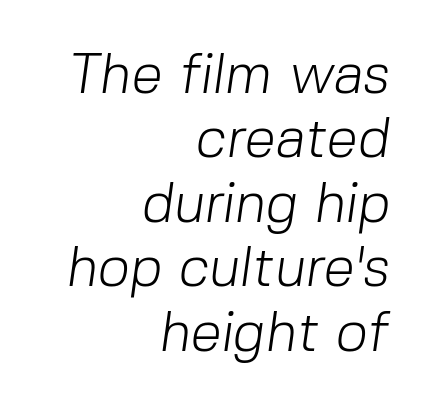
The image shows 56 px light sans-serif type; set right-aligned, tight line spacing (1.15x), normal letter spacing, not underlined; low stroke contrast and a medium x-height.
